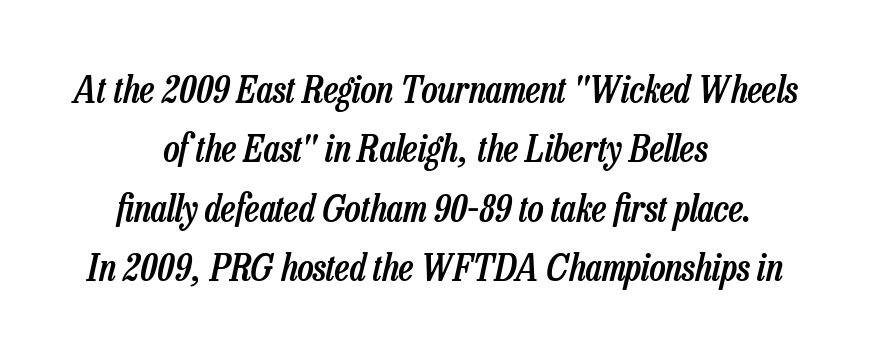
The image shows 38 px semibold, condensed type, italic (leaning right); set centered, normal line spacing (1.56x), normal letter spacing, not underlined; low stroke contrast and a medium x-height.
